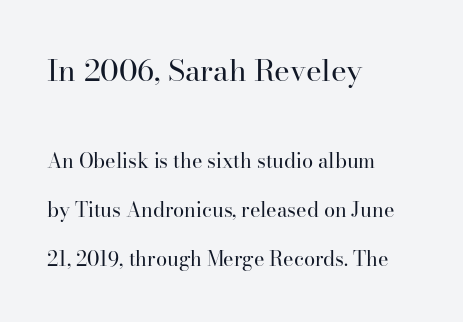
The image shows 30 px regular-weight serif type, upright; set left-aligned, loose line spacing (2.46x), normal letter spacing, not underlined; the first (top) block is 1.5x larger; high stroke contrast and a small x-height.
